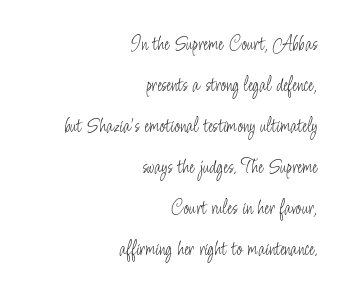
Weight: not bold — regular or lighter. In terms of leading, this rendering errs on the spacious side. Does extra space separate the letters? No, they use regular spacing. Casual observation: everything's shoved over to the right.
